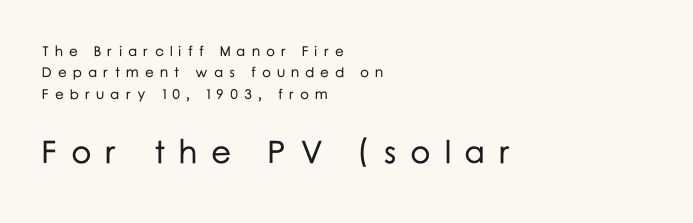
{"serif": "no", "italic": "no", "width": "normal", "stroke_contrast": "low", "x_height": "medium", "monospaced": "no", "underline": "no", "align": "left", "line_spacing": "normal", "line_spacing_ratio": 1.53, "letter_spacing": "wide", "letter_spacing_em": 0.43, "larger_block": "second", "size_ratio": 2.29, "glyph_px": 32}
